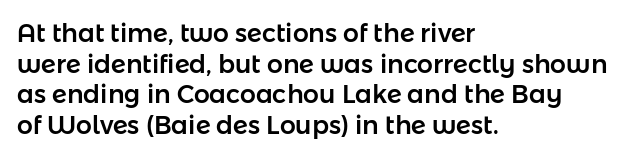
Q: Is the text italic (slanted)? A: No, it is upright.
Q: Is the text underlined? A: No.
Q: How is the paragraph aligned? A: Left-aligned.
Q: Is the spacing between letters normal or unusually wide? A: Normal.
